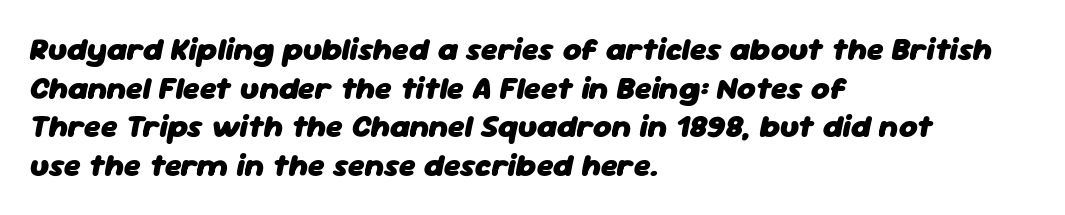
The glyphs are unaccompanied by any horizontal stroke below them. Reading down the block, your eye returns to a fixed left position each line. Emphasis-style slanted type is in use. Character widths vary here, with narrow letters taking less room than wide ones. The letters are bold, with thick, heavy strokes.
